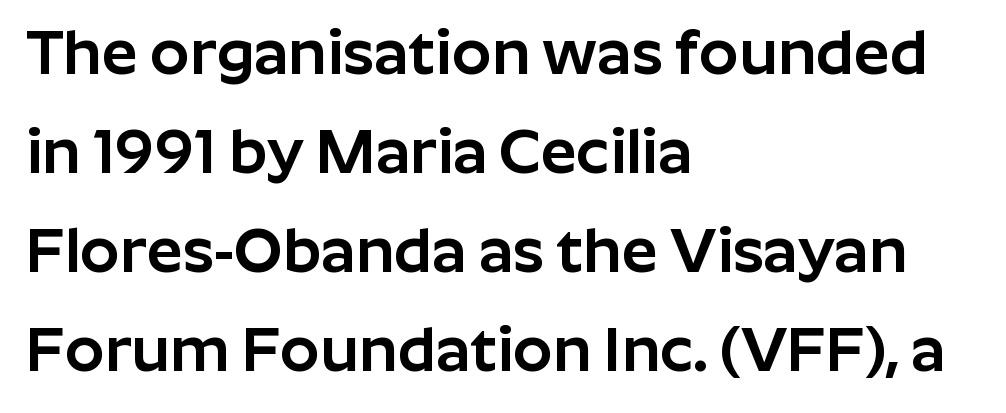
The image shows 63 px sans-serif type, upright; set left-aligned, normal line spacing (1.57x), normal letter spacing, not underlined; low stroke contrast and a medium x-height.
